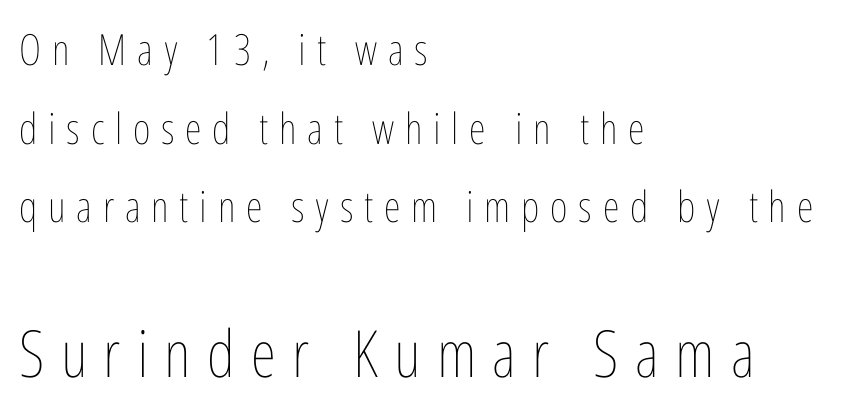
Q: Is the text bold? A: No.
Q: Is the text italic (slanted)? A: No, it is upright.
Q: Is the text underlined? A: No.
Q: How is the paragraph aligned? A: Left-aligned.
Q: Is the spacing between letters normal or unusually wide? A: Unusually wide.
Q: Which block of text is set in a larger size, the first (top) or the second (bottom)? A: The second (bottom) one.
Q: Width (condensed, normal, or wide)? A: Condensed.
Q: Stroke contrast? A: Low.
Q: x-height? A: Medium.
Q: Monospaced? A: No.
